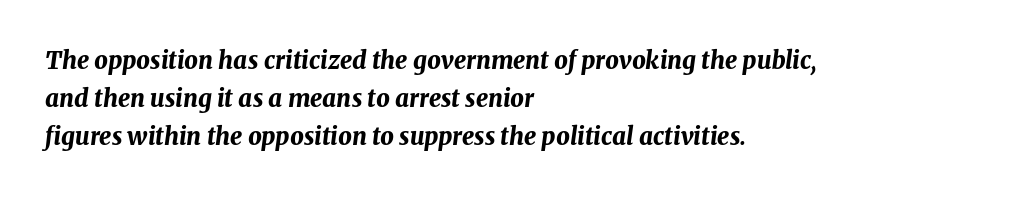
The image shows 24 px bold type, italic (leaning right); set left-aligned, normal line spacing (1.59x), normal letter spacing, not underlined.
